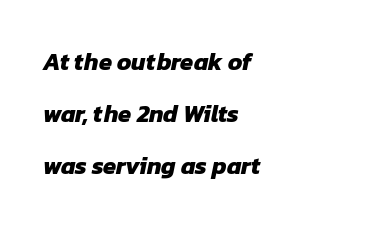
Each new line begins a long way beneath the previous one. Does the weight exceed regular? Yes, all the way to bold. Letters rest on an invisible, unmarked baseline. Caption: multi-line text, flush left, ragged right.
